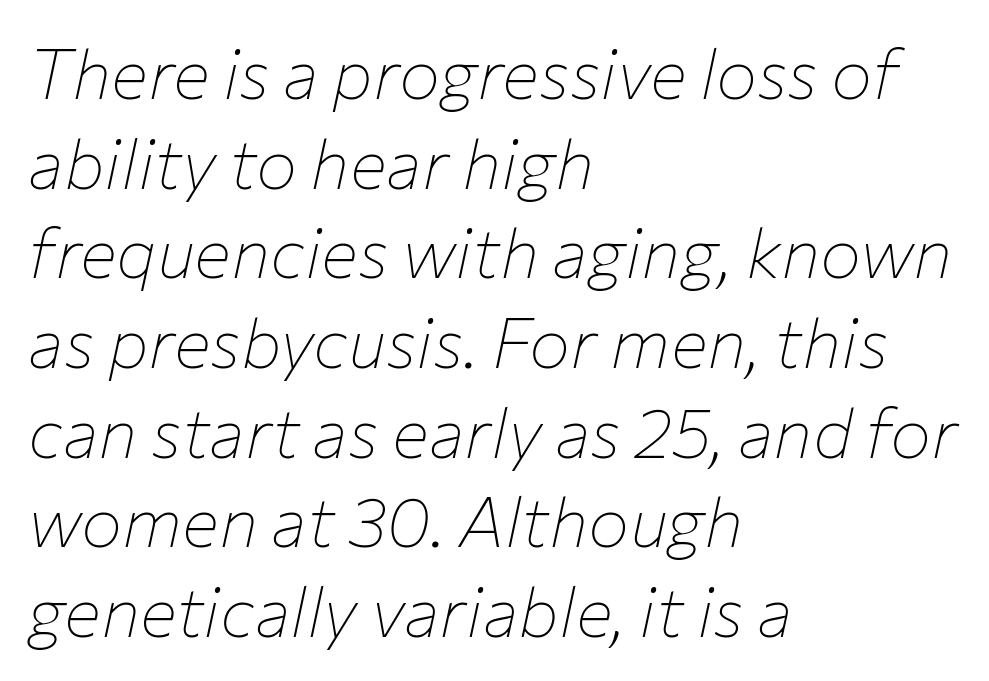
{"italic": "yes", "lean": "right", "slant_degrees": 12, "bold": "no", "weight": "thin", "width": "normal", "stroke_contrast": "low", "x_height": "medium", "monospaced": "no", "underline": "no", "align": "left", "line_spacing": "normal", "line_spacing_ratio": 1.3, "letter_spacing": "normal", "letter_spacing_em": 0.0, "glyph_px": 69}
